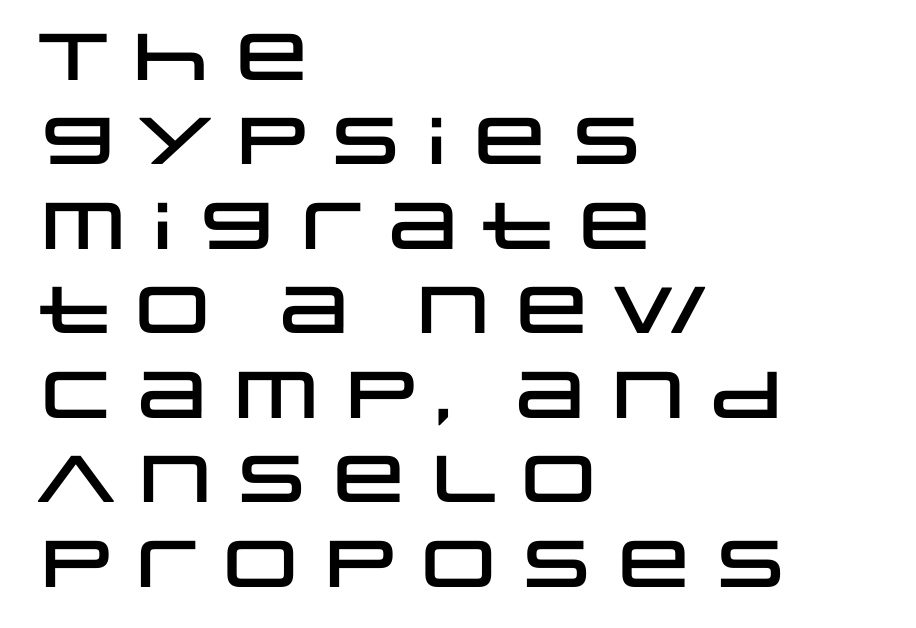
{"serif": "no", "italic": "no", "width": "wide", "stroke_contrast": "low", "x_height": "large", "monospaced": "no", "underline": "no", "align": "left", "line_spacing": "normal", "line_spacing_ratio": 1.28, "letter_spacing": "normal", "letter_spacing_em": 0.0, "glyph_px": 66}
